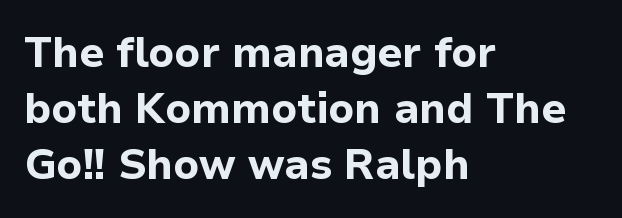
{"serif": "no", "italic": "no", "bold": "yes", "weight": "bold", "width": "normal", "stroke_contrast": "low", "x_height": "medium", "monospaced": "no", "underline": "no", "align": "left", "line_spacing": "normal", "line_spacing_ratio": 1.33, "letter_spacing": "normal", "letter_spacing_em": 0.0, "glyph_px": 42}
